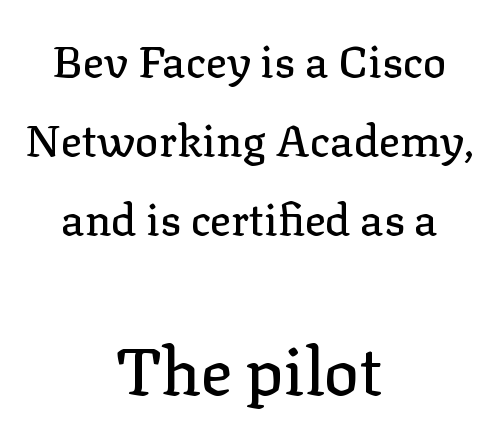
The characters display serif detailing at their extremities. The letterforms sit shoulder to shoulder at normal distance. The designer gave the closing block more size than the opening block. A typesetter would mark this as roman, not italic. The compositor balanced each line on the midline. Check the space under the baseline: it is left empty.
